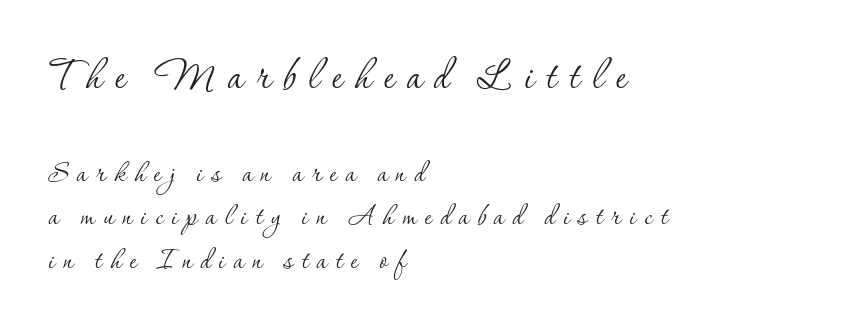
{"serif": "yes", "bold": "no", "weight": "thin", "width": "normal", "stroke_contrast": "low", "x_height": "small", "monospaced": "no", "underline": "no", "align": "left", "line_spacing_ratio": 1.24, "letter_spacing": "wide", "letter_spacing_em": 0.24, "larger_block": "first", "size_ratio": 1.49, "glyph_px": 52}
